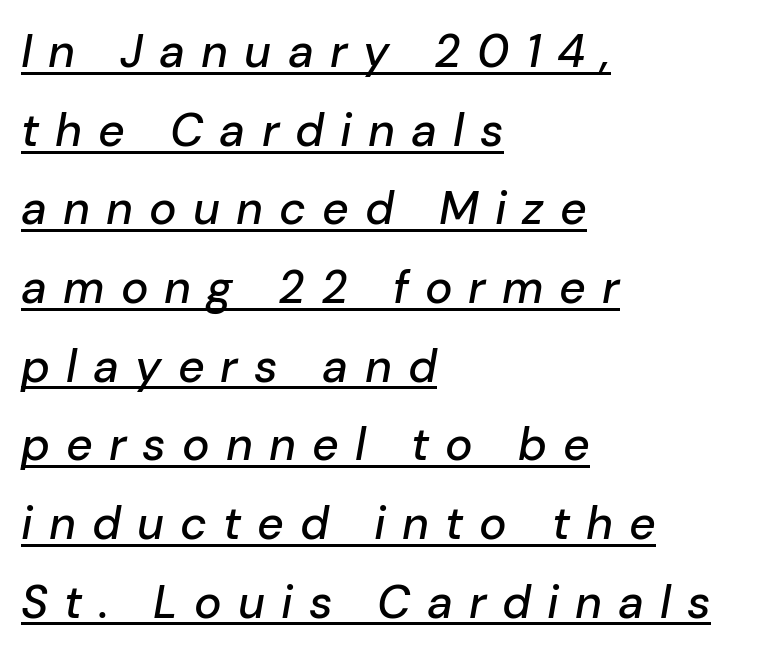
{"italic": "yes", "lean": "right", "slant_degrees": 10, "width": "normal", "stroke_contrast": "low", "x_height": "medium", "monospaced": "no", "underline": "yes", "align": "left", "line_spacing_ratio": 1.71, "letter_spacing": "wide", "letter_spacing_em": 0.35, "glyph_px": 46}
